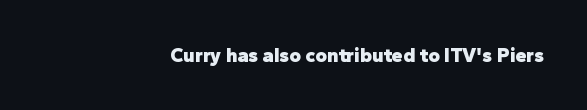
{"italic": "no", "bold": "yes", "underline": "no", "align": "right", "letter_spacing": "normal", "letter_spacing_em": 0.0, "glyph_px": 20}
